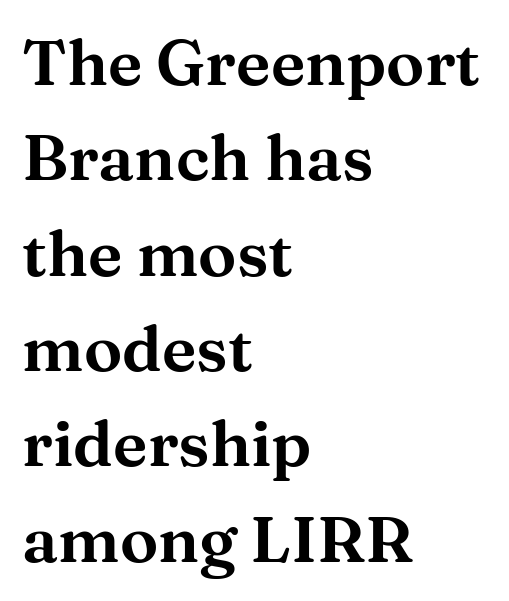
{"serif": "yes", "italic": "no", "width": "wide", "stroke_contrast": "medium", "x_height": "medium", "monospaced": "no", "underline": "no", "align": "left", "line_spacing": "normal", "line_spacing_ratio": 1.49, "letter_spacing": "normal", "letter_spacing_em": 0.0, "glyph_px": 64}
